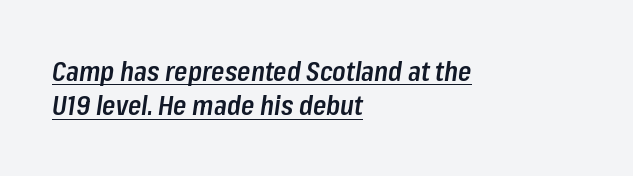
The image shows 27 px text type, italic (leaning right); set left-aligned, normal line spacing (1.27x), normal letter spacing, underlined.
